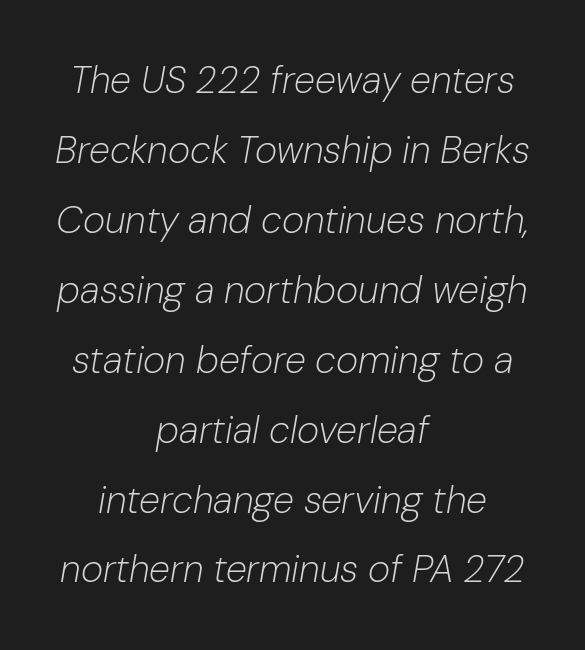
{"italic": "yes", "lean": "right", "slant_degrees": 10, "bold": "no", "weight": "light", "width": "normal", "stroke_contrast": "low", "x_height": "medium", "monospaced": "no", "underline": "no", "align": "center", "line_spacing_ratio": 1.84, "letter_spacing": "normal", "letter_spacing_em": 0.0, "glyph_px": 38}
